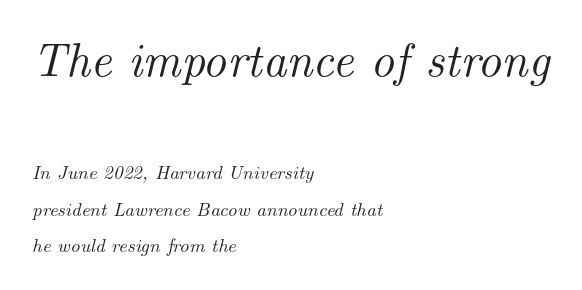
Layout note: lines flush left. Nothing unusual about the tracking: characters are spaced as the font intends. Which chunk is bigger? The first one — the top block dwarfs the bottom. Is the type slanted? Yes — the strokes lean at a clear angle. Do the characters align in a grid? No, the font is proportional. Check the space under the baseline: it is left empty.
